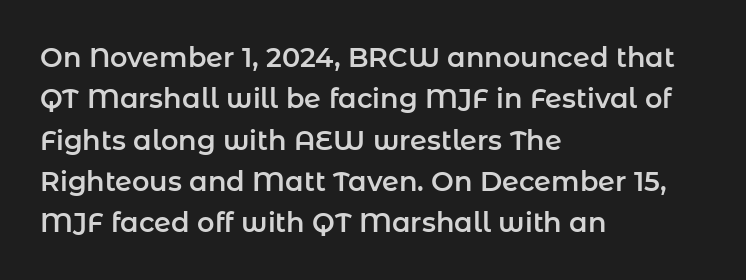
The image shows 27 px text type, upright; set left-aligned, normal line spacing (1.53x), normal letter spacing, not underlined.
